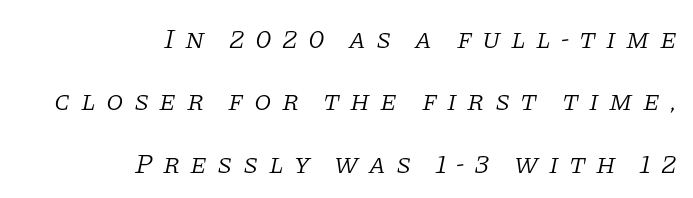
A flush-right, rag-left setting is used for this passage. Do the characters align in a grid? No, the font is proportional. The space beneath each line is pristine and unruled. Look at the bottom of the vertical strokes: they flare into serifs here.
